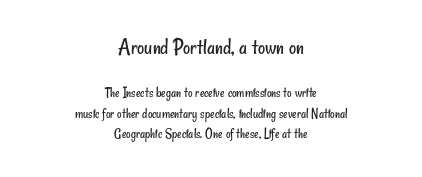
Does the leading feel generous? No, just average. No heavy texture on the line: the type isn't bold. Type without underlining. This sample is center-justified, so both line endings float freely.
